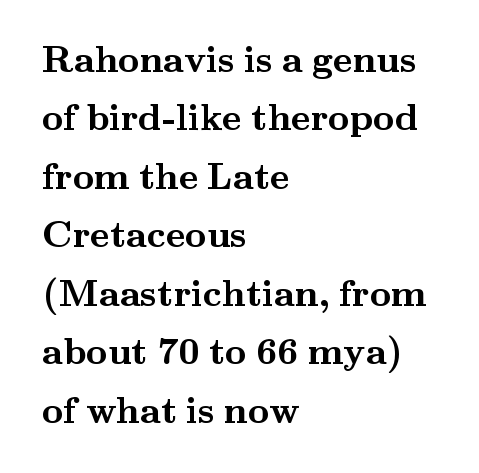
{"serif": "yes", "italic": "no", "bold": "yes", "weight": "semibold", "width": "wide", "stroke_contrast": "medium", "x_height": "small", "monospaced": "no", "underline": "no", "align": "left", "line_spacing": "normal", "line_spacing_ratio": 1.58, "letter_spacing": "normal", "letter_spacing_em": 0.0, "glyph_px": 37}
